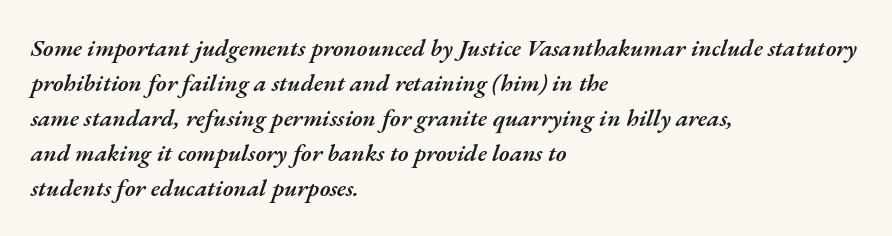
You could call the tracking neutral — neither tight nor loose. The rag falls on the right side of this text block. The passage shown stacks its lines at a standard gap. Emphasis-style slanted type is in use. The strokes are fattened partway — semibold, not bold.
